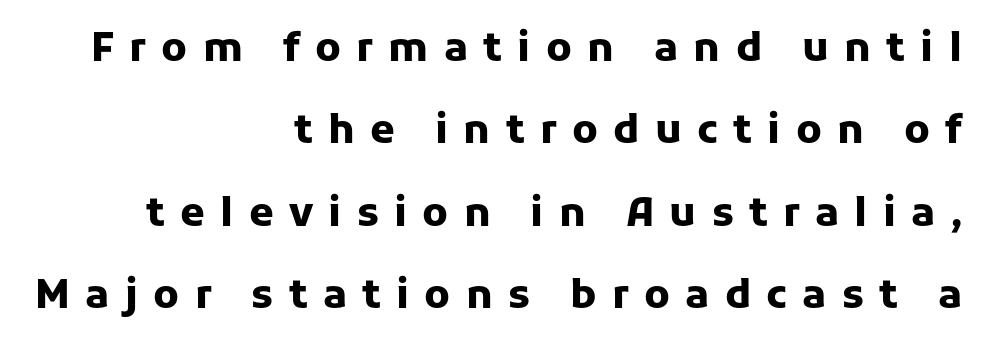
Q: Is the text bold? A: Yes.
Q: Is the text italic (slanted)? A: No, it is upright.
Q: Is the typeface a serif or a sans-serif typeface? A: Sans-serif.
Q: Is the text underlined? A: No.
Q: How is the paragraph aligned? A: Right-aligned.
Q: Is the spacing between letters normal or unusually wide? A: Unusually wide.
Q: Is the spacing between lines tight, normal or loose? A: Loose.
Q: Width (condensed, normal, or wide)? A: Normal.
Q: Stroke contrast? A: Low.
Q: x-height? A: Medium.
Q: Monospaced? A: No.
